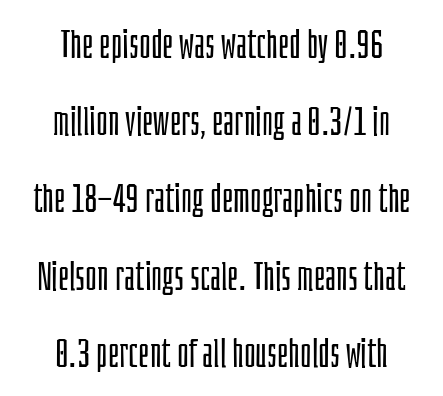
The image shows 40 px light, condensed sans-serif type, upright; set centered, loose line spacing (1.93x), normal letter spacing, not underlined; low stroke contrast and a large x-height.
